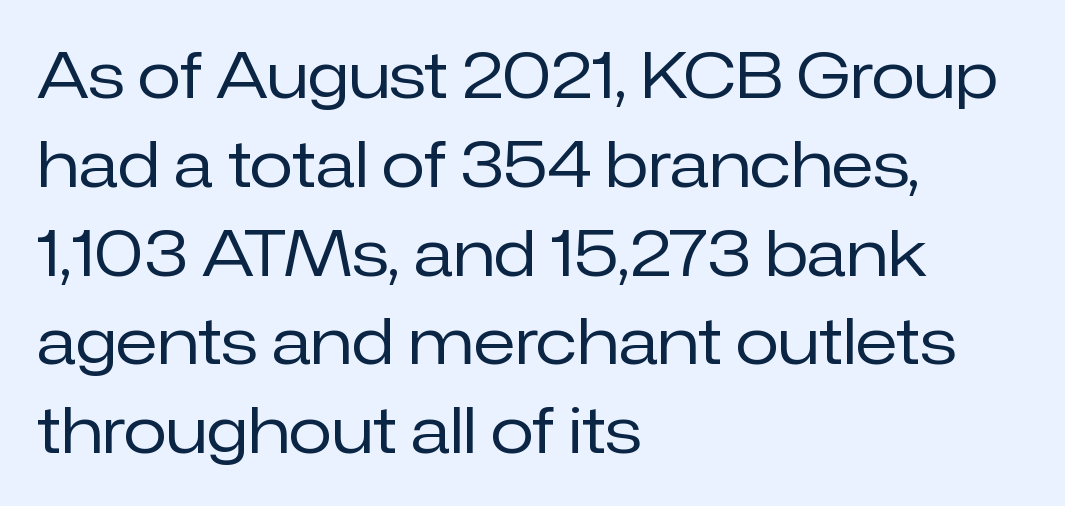
The image shows 63 px regular-weight sans-serif type, upright; set left-aligned, normal line spacing (1.41x), normal letter spacing, not underlined; low stroke contrast and a medium x-height.
